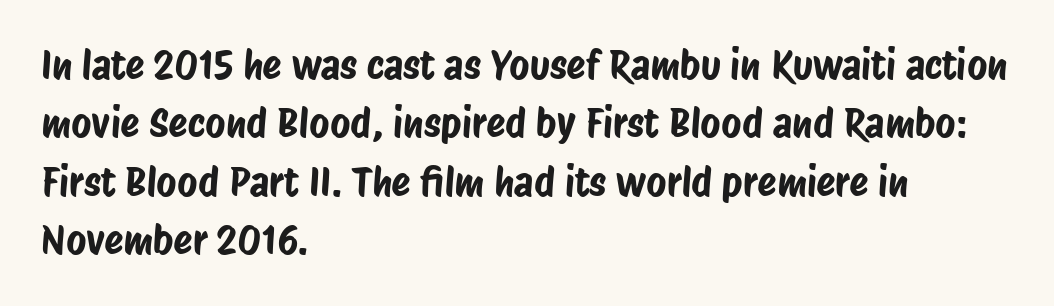
Each letter keeps its own natural width here, so spacing adapts to shape. The paragraph has a hard left edge and a soft right edge. Here the glyphs are tracked normally, forming tight word shapes. The area under the type is left untouched. Quick note: interline space is typical.
